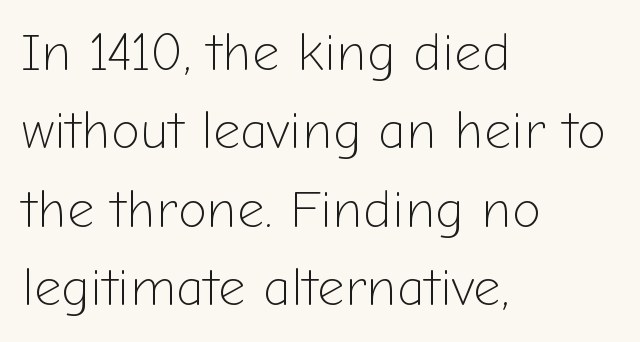
The rendering uses a moderate line-height, typical for paragraphs. Honestly, the letter spacing is just normal — you wouldn't notice it. The space beneath each line is pristine and unruled. The lines are quadded left.
